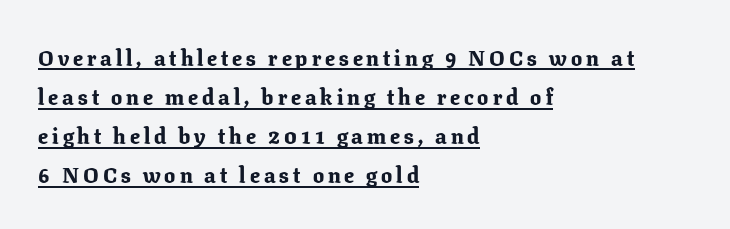
The image shows 22 px bold type, upright; set left-aligned, line spacing 1.78x, underlined.
